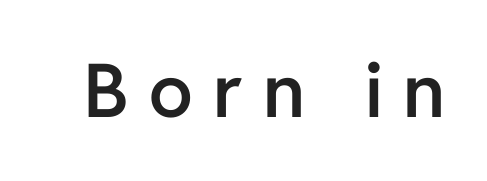
{"serif": "no", "italic": "no", "bold": "semi", "weight": "semibold", "width": "normal", "stroke_contrast": "low", "x_height": "medium", "monospaced": "no", "underline": "no", "letter_spacing": "wide", "letter_spacing_em": 0.28, "glyph_px": 74}
